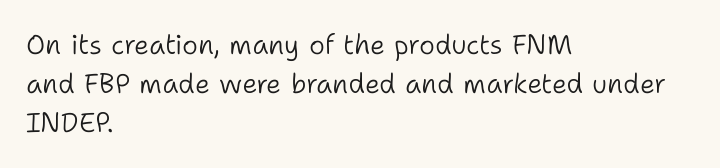
Q: Is the text bold? A: No.
Q: Is the text italic (slanted)? A: No, it is upright.
Q: Is the text underlined? A: No.
Q: How is the paragraph aligned? A: Left-aligned.
Q: Is the spacing between letters normal or unusually wide? A: Normal.
Q: Is the spacing between lines tight, normal or loose? A: Normal.
